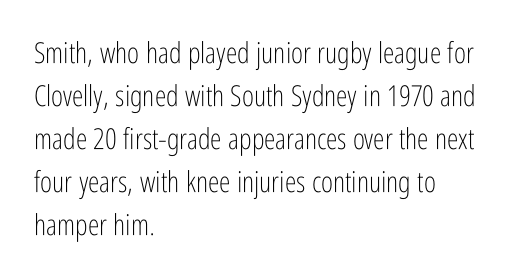
The image shows 29 px light, condensed sans-serif type, upright; set left-aligned, normal line spacing (1.48x), normal letter spacing, not underlined; low stroke contrast and a medium x-height.
